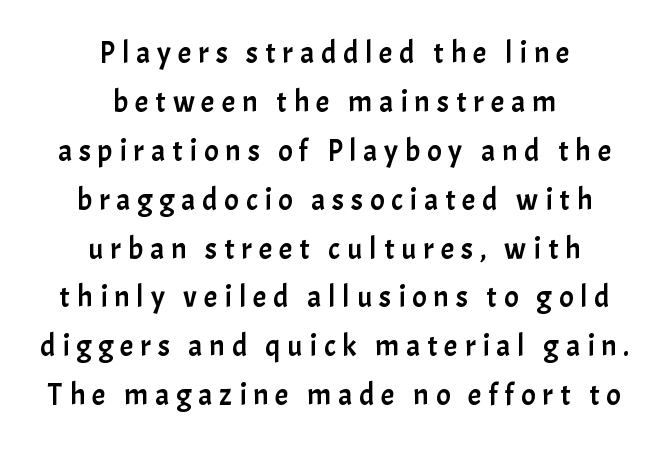
Where is the straight margin? There isn't one; the lines are centered. Does the leading feel generous? No, just average. The letters advance in unequal steps, a hallmark of proportional type. Unmarked baselines from the first word to the last. In terms of letterspacing, this is a distinctly airy, spread setting. The lettering holds an erect, upright posture throughout.
